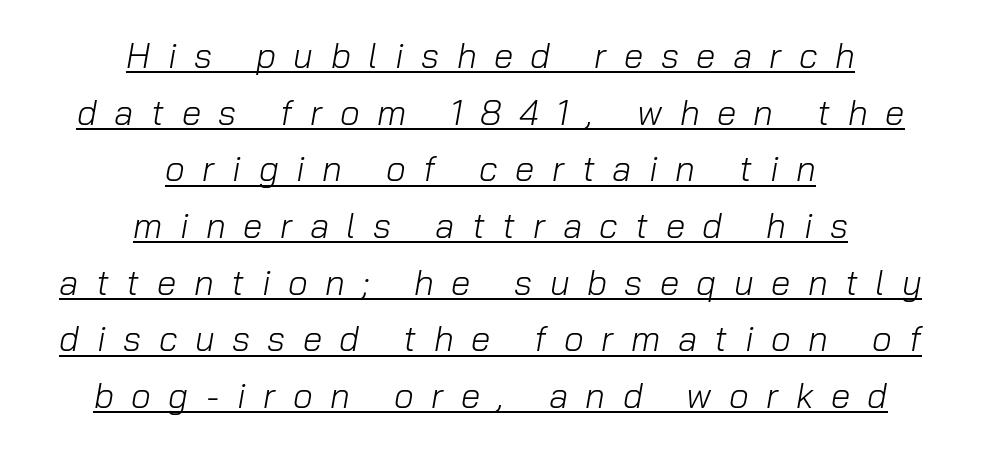
Q: Is the text bold? A: No.
Q: Is the text italic (slanted)? A: Yes, it leans right by about 10 degrees.
Q: Is the text underlined? A: Yes.
Q: How is the paragraph aligned? A: Centered.
Q: Is the spacing between letters normal or unusually wide? A: Unusually wide.
Q: Is the spacing between lines tight, normal or loose? A: Normal.
Q: Width (condensed, normal, or wide)? A: Normal.
Q: Stroke contrast? A: Low.
Q: x-height? A: Medium.
Q: Monospaced? A: No.
